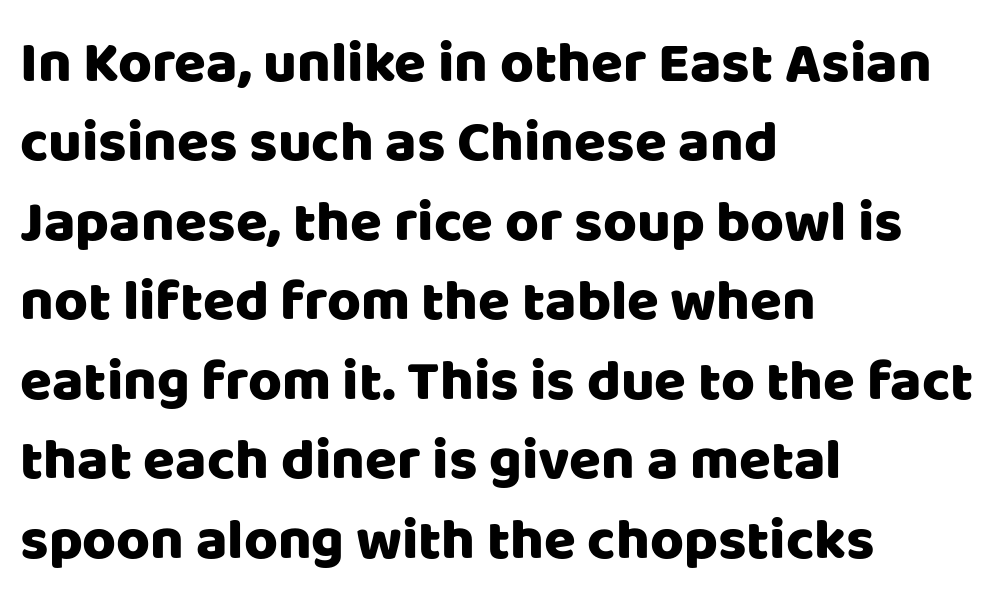
Q: Is the text italic (slanted)? A: No, it is upright.
Q: Is the typeface a serif or a sans-serif typeface? A: Sans-serif.
Q: Is the text underlined? A: No.
Q: How is the paragraph aligned? A: Left-aligned.
Q: Is the spacing between letters normal or unusually wide? A: Normal.
Q: Is the spacing between lines tight, normal or loose? A: Normal.
Q: Width (condensed, normal, or wide)? A: Normal.
Q: Stroke contrast? A: Low.
Q: x-height? A: Large.
Q: Monospaced? A: No.
